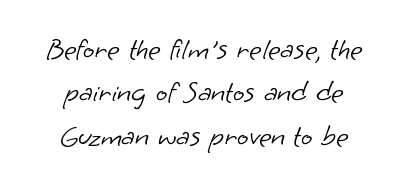
{"serif": "no", "bold": "no", "weight": "light", "width": "normal", "stroke_contrast": "low", "x_height": "small", "monospaced": "no", "underline": "no", "align": "center", "line_spacing": "normal", "line_spacing_ratio": 1.45, "letter_spacing": "normal", "letter_spacing_em": 0.0, "glyph_px": 30}
